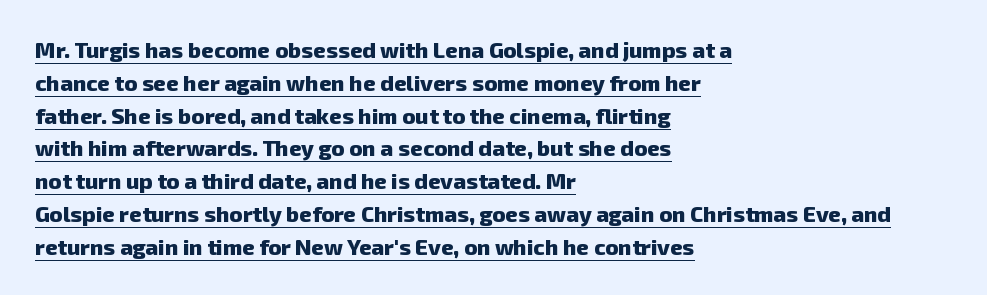
{"bold": "yes", "underline": "yes", "align": "left", "line_spacing": "normal", "line_spacing_ratio": 1.49, "letter_spacing": "normal", "letter_spacing_em": 0.0, "glyph_px": 22}
